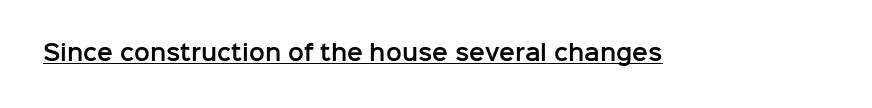
Q: Is the text italic (slanted)? A: No, it is upright.
Q: Is the text underlined? A: Yes.
Q: Is the spacing between letters normal or unusually wide? A: Normal.
